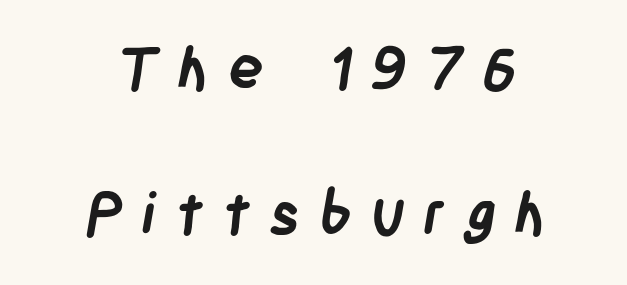
Q: Is the text bold? A: Yes.
Q: Is the typeface a serif or a sans-serif typeface? A: Sans-serif.
Q: Is the text underlined? A: No.
Q: How is the paragraph aligned? A: Centered.
Q: Is the spacing between letters normal or unusually wide? A: Unusually wide.
Q: Is the spacing between lines tight, normal or loose? A: Loose.
Q: Width (condensed, normal, or wide)? A: Condensed.
Q: Stroke contrast? A: Low.
Q: x-height? A: Large.
Q: Monospaced? A: No.
